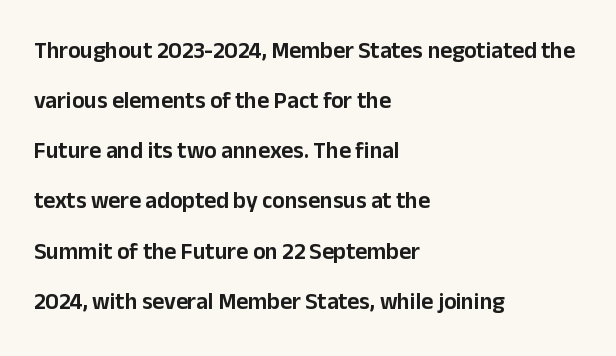
The image shows 23 px text type, upright; set left-aligned, loose line spacing (2.18x), normal letter spacing, not underlined.
